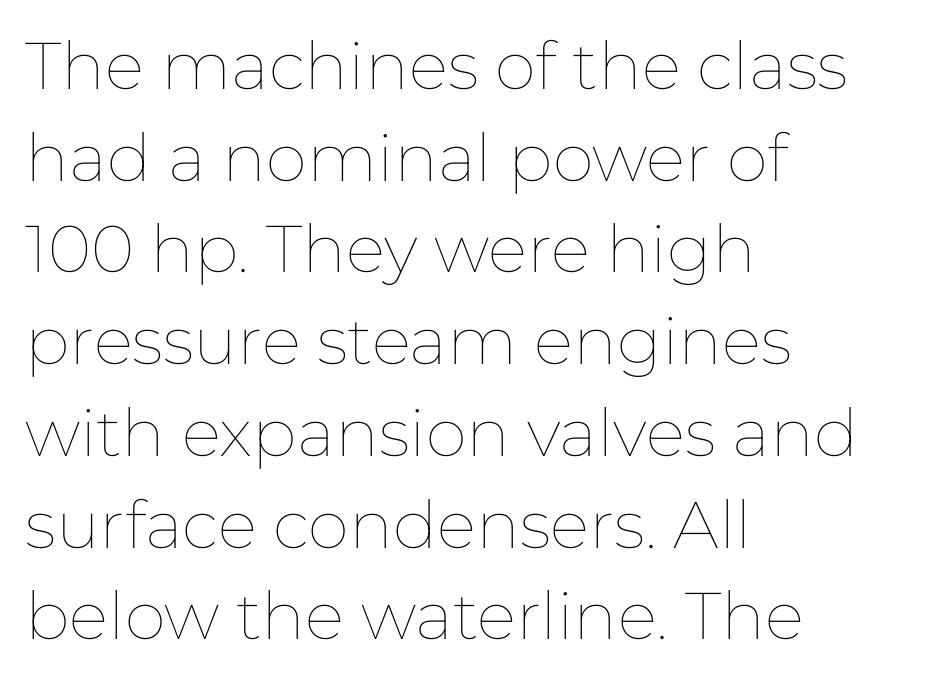
{"italic": "no", "bold": "no", "weight": "thin", "width": "normal", "stroke_contrast": "low", "x_height": "medium", "monospaced": "no", "underline": "no", "align": "left", "line_spacing": "normal", "line_spacing_ratio": 1.39, "letter_spacing": "normal", "letter_spacing_em": 0.0, "glyph_px": 66}
